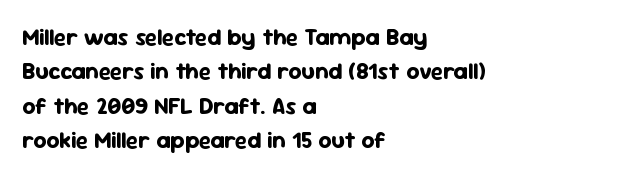
{"italic": "no", "bold": "yes", "underline": "no", "align": "left", "line_spacing": "normal", "line_spacing_ratio": 1.5, "letter_spacing": "normal", "letter_spacing_em": 0.0, "glyph_px": 23}
